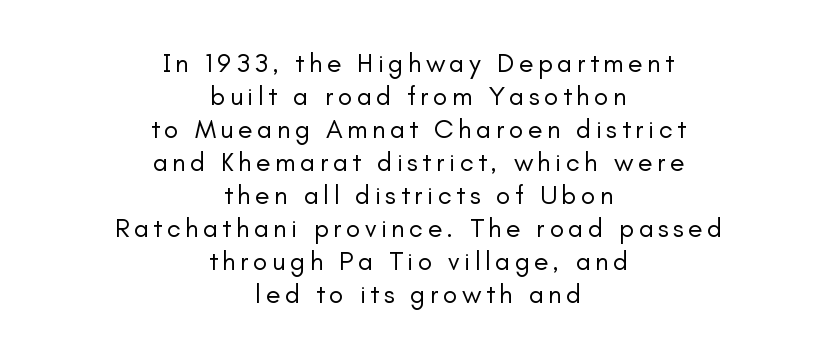
{"italic": "no", "bold": "no", "underline": "no", "align": "center", "line_spacing_ratio": 1.22, "glyph_px": 27}
